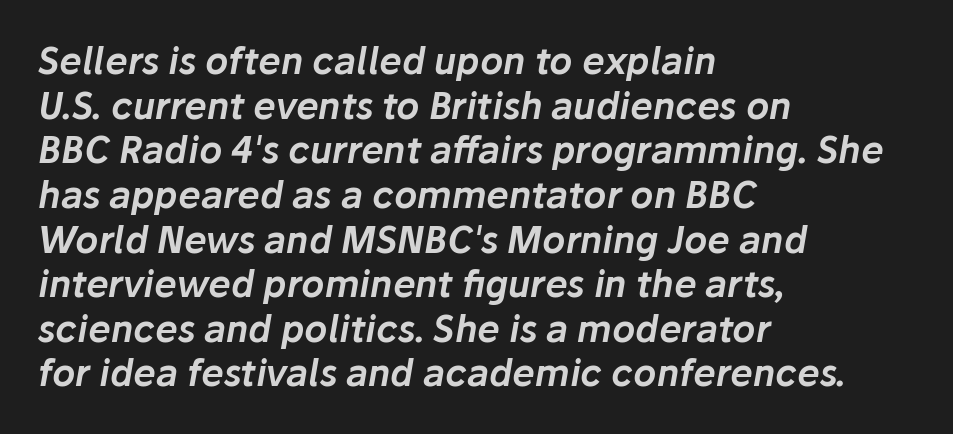
Q: Is the text italic (slanted)? A: Yes, it leans right by about 10 degrees.
Q: Is the text underlined? A: No.
Q: How is the paragraph aligned? A: Left-aligned.
Q: Is the spacing between letters normal or unusually wide? A: Normal.
Q: Width (condensed, normal, or wide)? A: Normal.
Q: Stroke contrast? A: Low.
Q: x-height? A: Medium.
Q: Monospaced? A: No.
